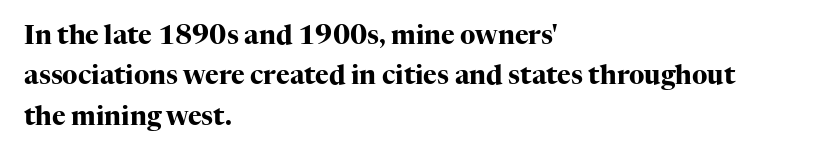
{"italic": "no", "bold": "yes", "underline": "no", "align": "left", "line_spacing": "normal", "line_spacing_ratio": 1.55, "letter_spacing": "normal", "letter_spacing_em": 0.0, "glyph_px": 26}
